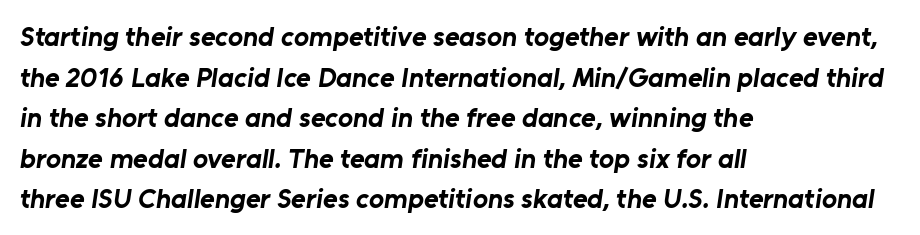
The image shows 28 px bold sans-serif type; set left-aligned, normal line spacing (1.45x), normal letter spacing, not underlined; low stroke contrast and a medium x-height.
